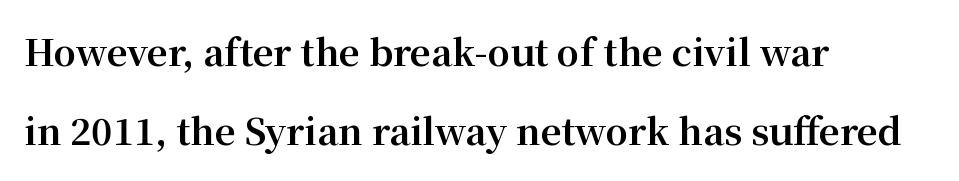
The image shows 36 px bold serif type, upright; set left-aligned, loose line spacing (2.2x), normal letter spacing, not underlined; medium stroke contrast and a medium x-height.
